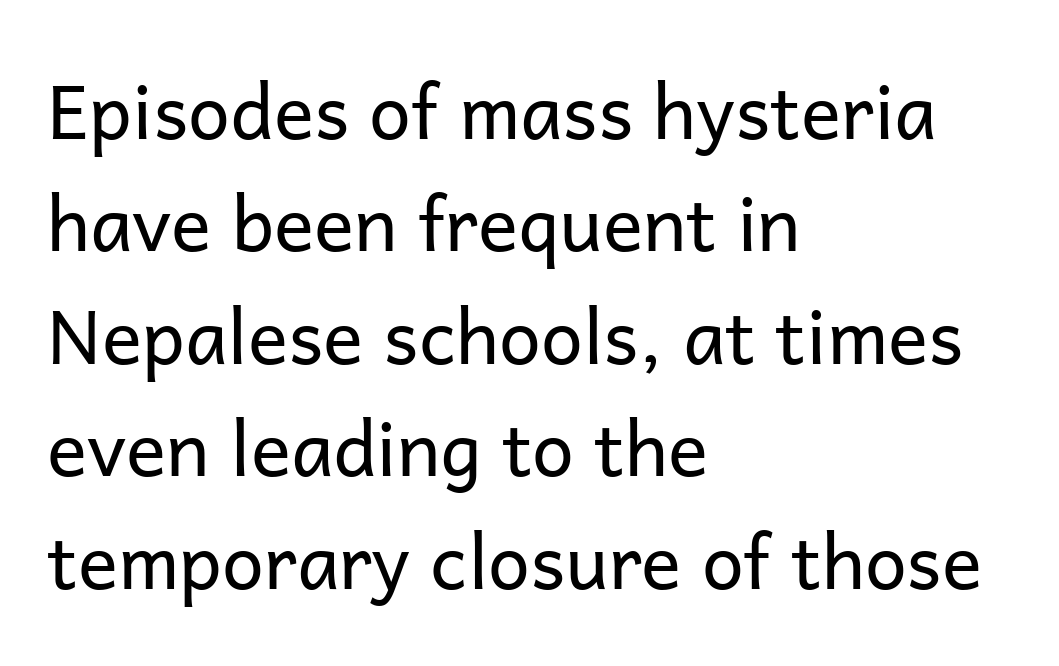
{"serif": "no", "italic": "no", "bold": "no", "weight": "regular", "width": "normal", "stroke_contrast": "low", "x_height": "medium", "monospaced": "no", "underline": "no", "align": "left", "line_spacing": "normal", "line_spacing_ratio": 1.5, "letter_spacing": "normal", "letter_spacing_em": 0.0, "glyph_px": 75}
